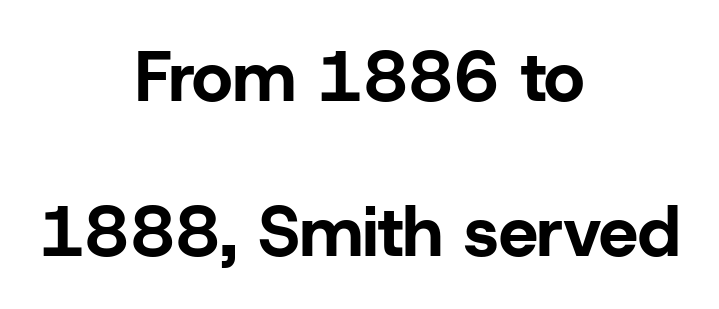
The image shows 70 px bold sans-serif type, upright; set centered, loose line spacing (2.22x), normal letter spacing, not underlined; low stroke contrast and a medium x-height.
